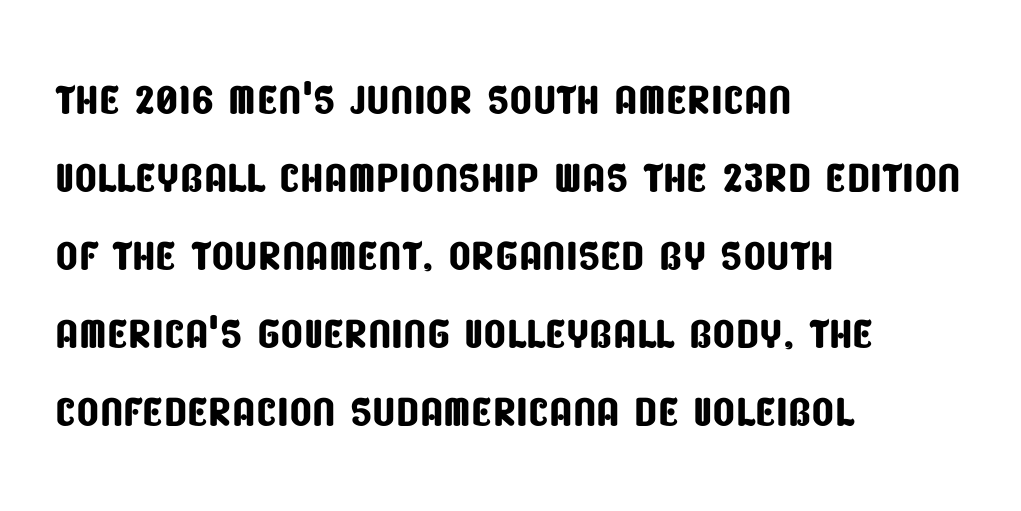
The strip under each line holds only bare page. Each line starts at the same left margin while the right side varies. Honestly, the letter spacing is just normal — you wouldn't notice it. The passage shown is typed in a proportional face where columns would drift.
